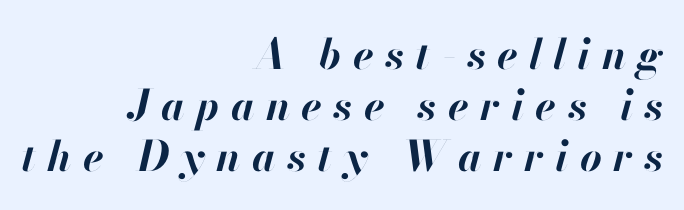
Q: Is the text bold? A: Yes.
Q: Is the text italic (slanted)? A: Yes, it leans right by about 13 degrees.
Q: Is the text underlined? A: No.
Q: How is the paragraph aligned? A: Right-aligned.
Q: Is the spacing between letters normal or unusually wide? A: Unusually wide.
Q: Width (condensed, normal, or wide)? A: Normal.
Q: Stroke contrast? A: High.
Q: x-height? A: Small.
Q: Monospaced? A: No.
